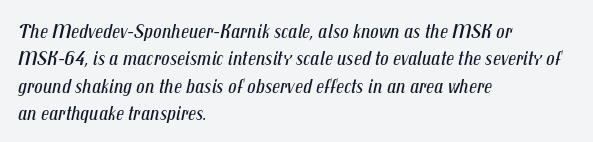
Q: Is the text bold? A: No.
Q: Is the text italic (slanted)? A: Yes, it leans right by about 12 degrees.
Q: Is the text underlined? A: No.
Q: How is the paragraph aligned? A: Left-aligned.
Q: Is the spacing between letters normal or unusually wide? A: Normal.
Q: Is the spacing between lines tight, normal or loose? A: Normal.
